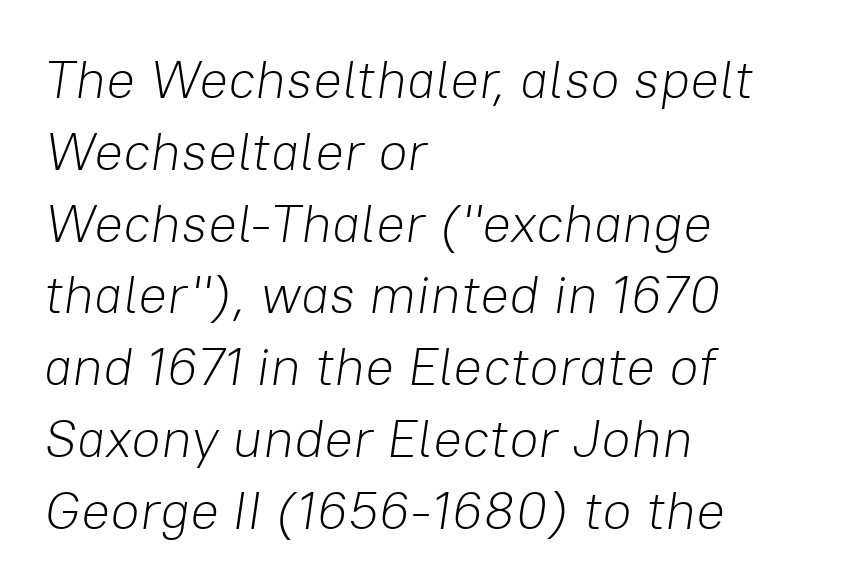
Q: Is the text bold? A: No.
Q: Is the text italic (slanted)? A: Yes, it leans right by about 8 degrees.
Q: Is the text underlined? A: No.
Q: How is the paragraph aligned? A: Left-aligned.
Q: Is the spacing between letters normal or unusually wide? A: Normal.
Q: Is the spacing between lines tight, normal or loose? A: Normal.
Q: Width (condensed, normal, or wide)? A: Normal.
Q: Stroke contrast? A: Low.
Q: x-height? A: Medium.
Q: Monospaced? A: No.
